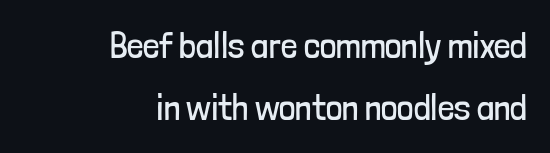
The string is rendered with underlining switched off. Do the characters align in a grid? No, the font is proportional. This rendering employs a face without finishing strokes, i.e., a sans-serif. This is not heavy type; no bold has been used.
